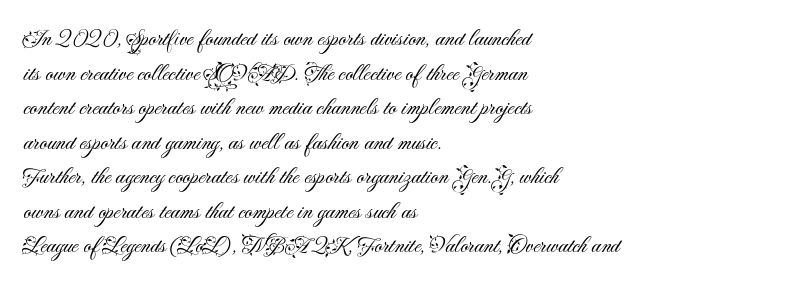
Regarding leading, the lines here are spaced in the standard way. The letters look calm and open, with moderate or lighter stems. Layout note: lines flush left. The rendering keeps characters at their native spacing. Underline: absent.
